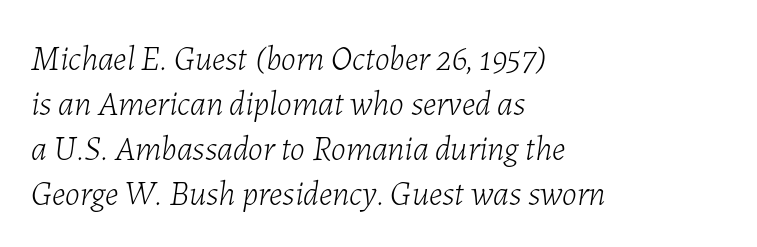
In terms of letterspacing, this is plain default setting. The specimen reads as italic at a glance. Varying glyph widths throughout — classic text-font behaviour. The passage shown is not bold in any degree. The text block is weighted toward the left margin, trailing off unevenly rightward. Descenders are the only things crossing below the line.
